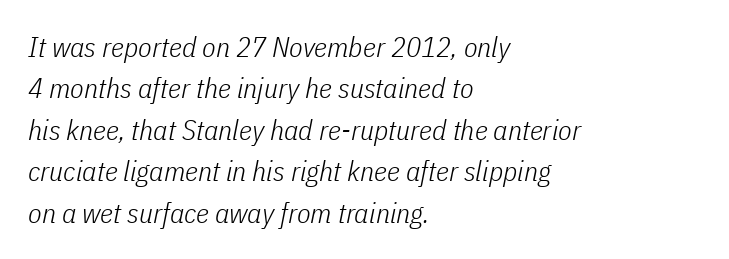
Reading down the block, your eye returns to a fixed left position each line. The letters sit at their default tracking, neither squeezed nor spread. A quiet, ordinary-to-light weight characterises the typeface. You can tell it's italic because the verticals aren't actually vertical. How would I describe the line gaps? Plain and ordinary.
